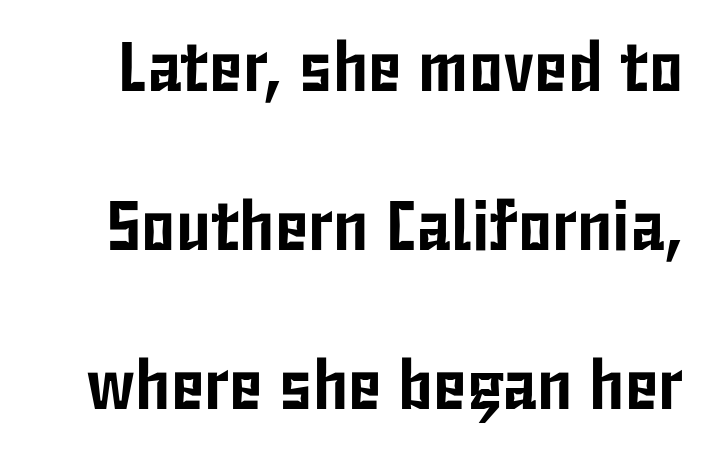
{"serif": "no", "italic": "no", "width": "condensed", "stroke_contrast": "low", "x_height": "medium", "monospaced": "no", "underline": "no", "line_spacing": "loose", "line_spacing_ratio": 2.27, "letter_spacing": "normal", "letter_spacing_em": 0.0, "glyph_px": 70}
